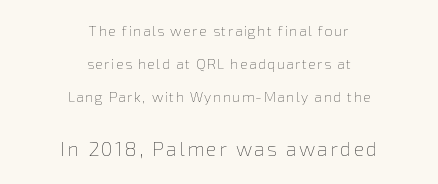
{"italic": "no", "bold": "no", "underline": "no", "align": "center", "line_spacing": "loose", "line_spacing_ratio": 2.34, "larger_block": "second", "size_ratio": 1.43, "glyph_px": 20}
